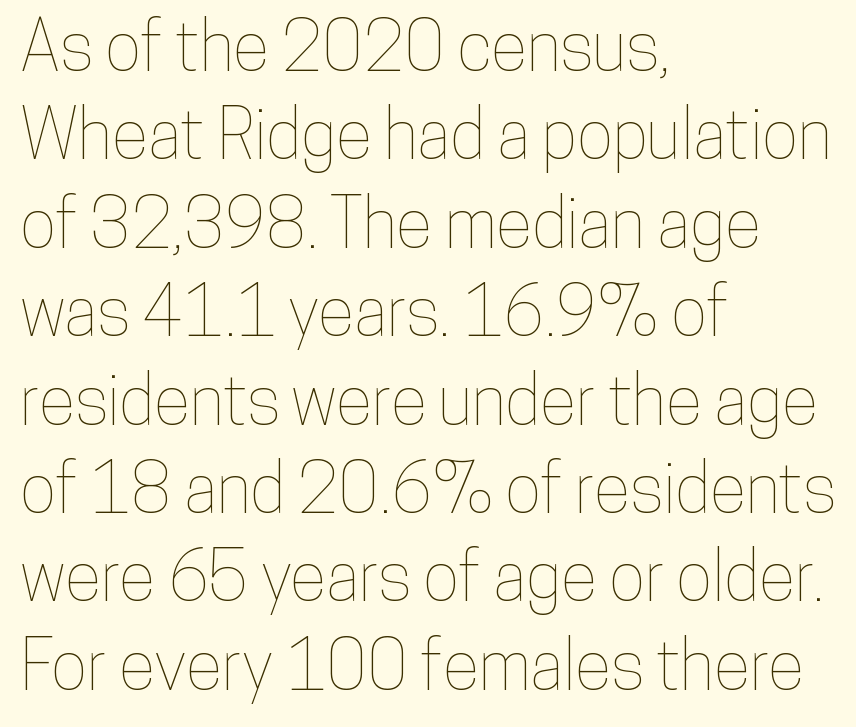
Words appear dense and cohesive because spacing is normal. Varying glyph widths throughout — classic text-font behaviour. The lettering holds an erect, upright posture throughout. If you measured baseline to baseline, you'd find a middling distance. Just letters on the line, the space beneath them empty.
